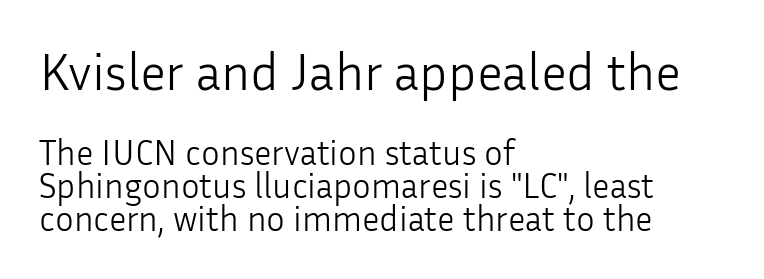
The image shows 52 px light sans-serif type, upright; set left-aligned, tight line spacing (0.95x), normal letter spacing, not underlined; the first (top) block is 1.49x larger; low stroke contrast and a medium x-height.
